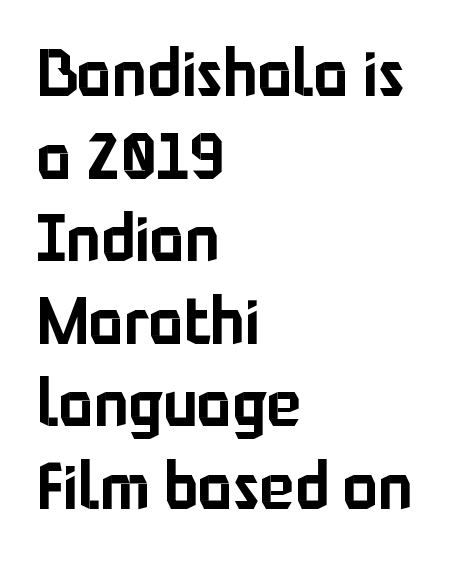
The image shows 65 px sans-serif type, upright; set left-aligned, normal line spacing (1.27x), normal letter spacing, not underlined; low stroke contrast and a medium x-height.
